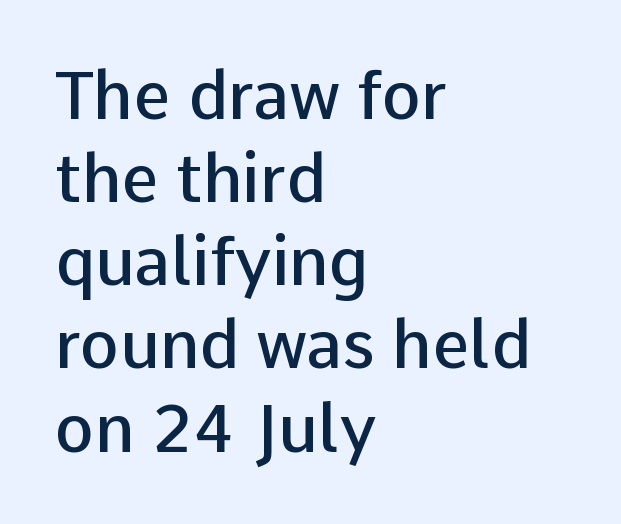
Ordinary non-slanted type is in use. In terms of leading, this rendering sits right in the middle. Observe the ordinary spacing: letters are neighbours, not strangers. Serif or sans? Sans — the stroke terminals are bare. The passage shown is not underscored anywhere.
